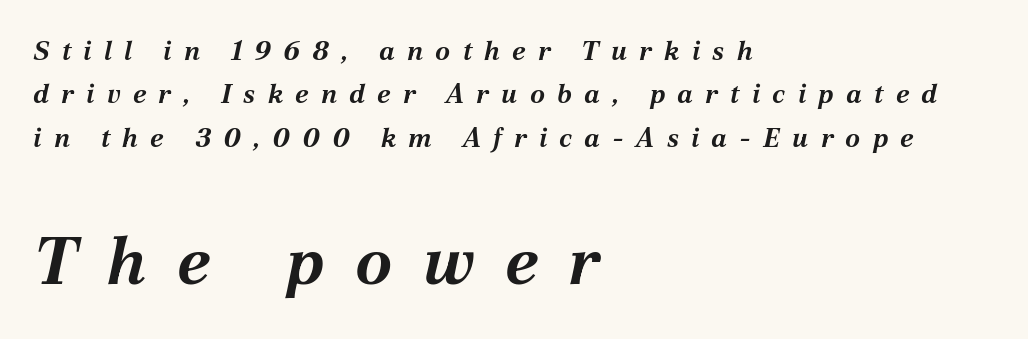
The strip under each line holds only bare page. The face used here has the dense, thick strokes of a bold. Evenly set lines give the paragraph a standard silhouette. The typography opts for an oblique posture over an upright one. Size hierarchy here favors the trailing block over the leading one. The type is letterspaced generously, with wide tracking.
